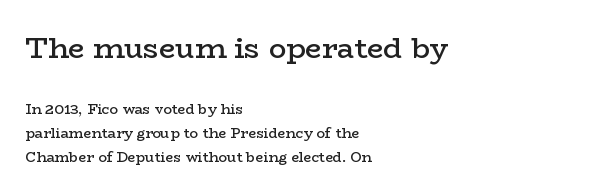
To sum up the face: it has serifs. Think of a printed novel: that variable character pitch is what you see here. Letters rest on an invisible, unmarked baseline. The lines in this sample share a left origin and differ only in where they stop. Typographic density is moderately raised because the face is semibold. Nope, not italic — everything's standing straight.
